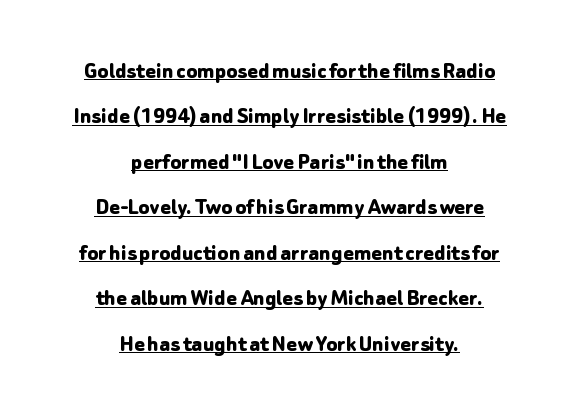
Q: Is the text bold? A: Yes.
Q: Is the text italic (slanted)? A: No, it is upright.
Q: Is the text underlined? A: Yes.
Q: How is the paragraph aligned? A: Centered.
Q: Is the spacing between letters normal or unusually wide? A: Normal.
